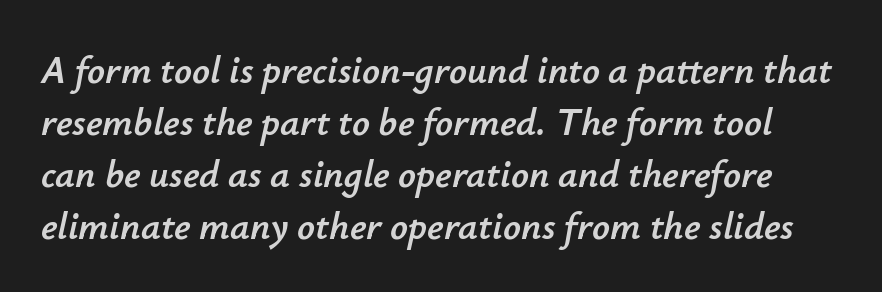
The image shows 39 px text type, italic (leaning right); set normal line spacing (1.33x), normal letter spacing, not underlined; low stroke contrast and a small x-height.
